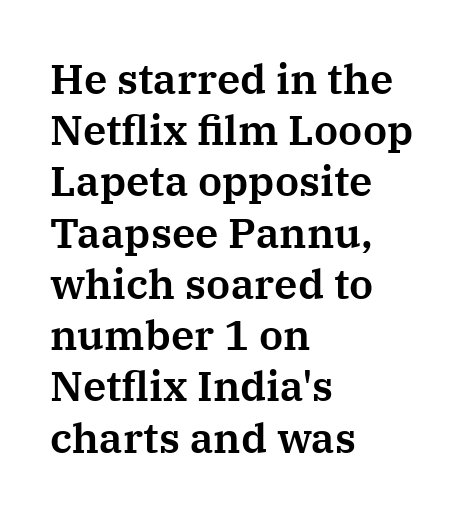
{"serif": "yes", "italic": "no", "width": "normal", "stroke_contrast": "medium", "x_height": "medium", "monospaced": "no", "underline": "no", "align": "left", "line_spacing_ratio": 1.22, "letter_spacing": "normal", "letter_spacing_em": 0.0, "glyph_px": 42}
